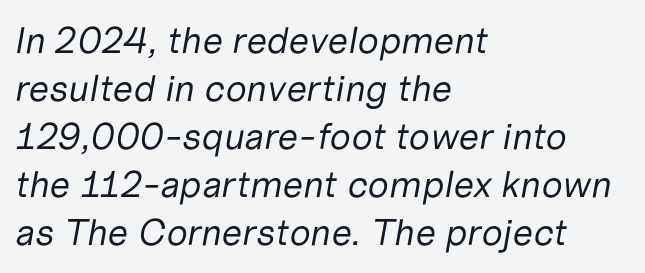
The type is set solid horizontally, with unmodified tracking. Quick note: underline off. These lines sit exactly where default settings would place them. Summary of weight: not heavy and not bold. The text block is weighted toward the left margin, trailing off unevenly rightward.
